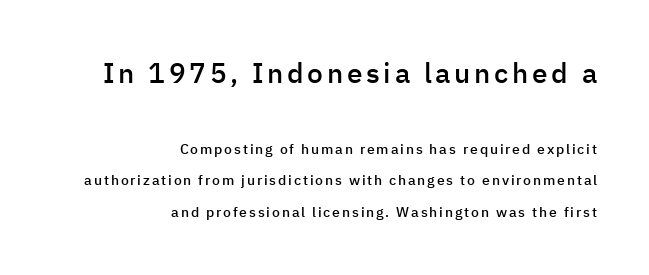
In this sample the first text group is rendered at the bigger scale. Underlining? Definitely not there. You could not count columns in this text — the font is proportionally spaced. This rendering employs a face without finishing strokes, i.e., a sans-serif.
